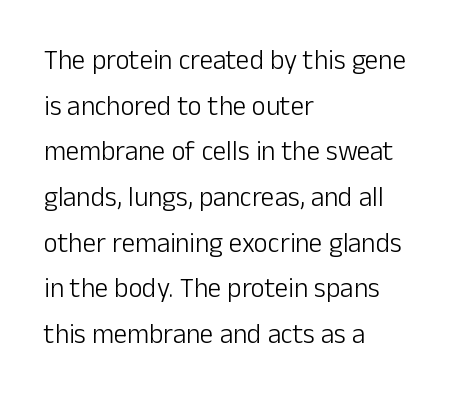
The image shows 27 px text type, upright; set left-aligned, normal line spacing (1.69x), normal letter spacing, not underlined.
